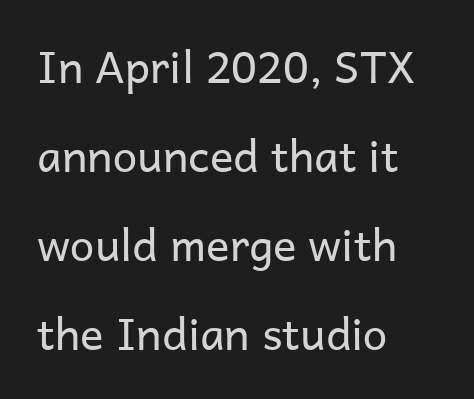
{"serif": "no", "italic": "no", "bold": "no", "weight": "regular", "width": "normal", "stroke_contrast": "low", "x_height": "medium", "monospaced": "no", "underline": "no", "align": "left", "line_spacing": "loose", "line_spacing_ratio": 2.02, "letter_spacing": "normal", "letter_spacing_em": 0.0, "glyph_px": 44}
